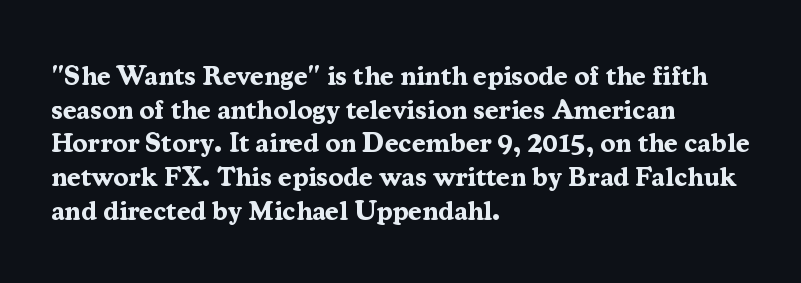
{"italic": "no", "bold": "yes", "underline": "no", "align": "left", "line_spacing": "normal", "line_spacing_ratio": 1.25, "letter_spacing": "normal", "letter_spacing_em": 0.0, "glyph_px": 27}
